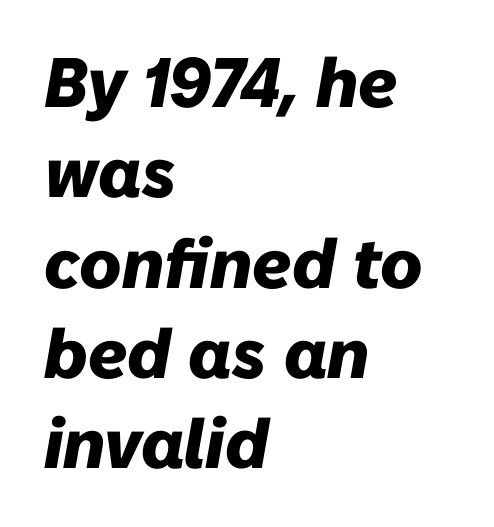
Q: Is the text bold? A: Yes.
Q: Is the text italic (slanted)? A: Yes, it leans right by about 10 degrees.
Q: Is the text underlined? A: No.
Q: How is the paragraph aligned? A: Left-aligned.
Q: Is the spacing between letters normal or unusually wide? A: Normal.
Q: Is the spacing between lines tight, normal or loose? A: Normal.
Q: Width (condensed, normal, or wide)? A: Normal.
Q: Stroke contrast? A: Low.
Q: x-height? A: Medium.
Q: Monospaced? A: No.
